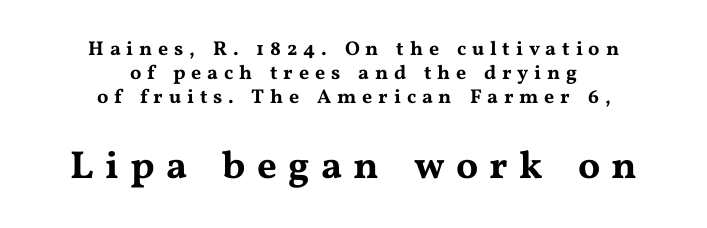
The image shows 39 px wide serif type, upright; set centered, line spacing 1.21x, unusually wide letter spacing (+0.29 em), not underlined; the second (bottom) block is 1.95x larger; medium stroke contrast and a medium x-height.
